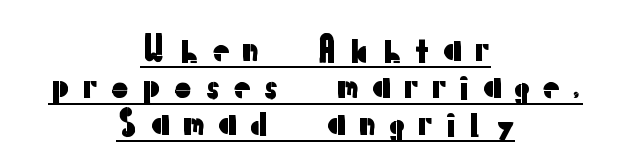
{"serif": "no", "italic": "no", "width": "normal", "stroke_contrast": "low", "x_height": "medium", "monospaced": "no", "underline": "yes", "align": "center", "line_spacing": "tight", "line_spacing_ratio": 1.09, "letter_spacing": "wide", "letter_spacing_em": 0.31, "glyph_px": 34}
